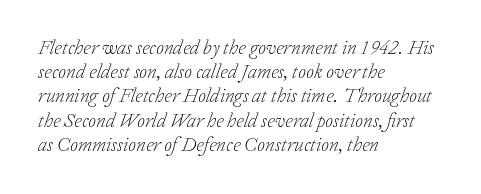
The image shows 20 px text type, italic (leaning right); set left-aligned, line spacing 1.21x, normal letter spacing, not underlined.
